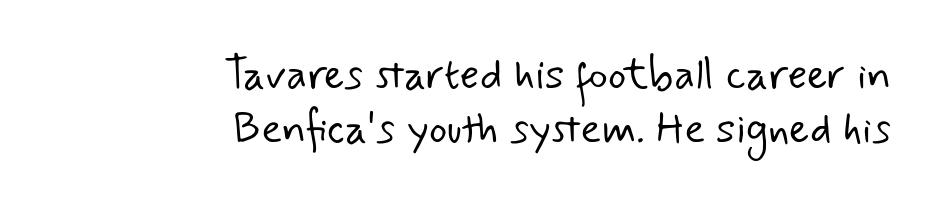
{"serif": "no", "bold": "no", "weight": "light", "width": "normal", "stroke_contrast": "low", "x_height": "small", "monospaced": "no", "underline": "no", "align": "right", "line_spacing": "normal", "line_spacing_ratio": 1.25, "letter_spacing": "normal", "letter_spacing_em": 0.0, "glyph_px": 43}
